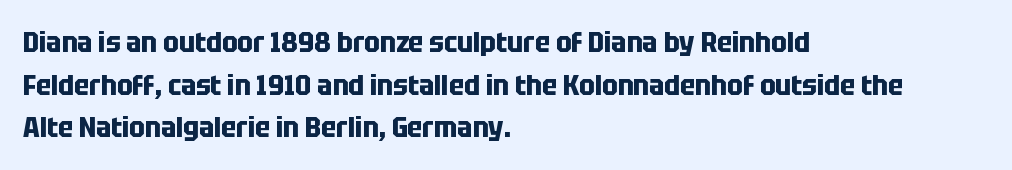
{"serif": "no", "italic": "no", "bold": "yes", "weight": "bold", "width": "condensed", "stroke_contrast": "low", "x_height": "large", "monospaced": "no", "underline": "no", "align": "left", "line_spacing": "normal", "line_spacing_ratio": 1.47, "letter_spacing": "normal", "letter_spacing_em": 0.0, "glyph_px": 29}
